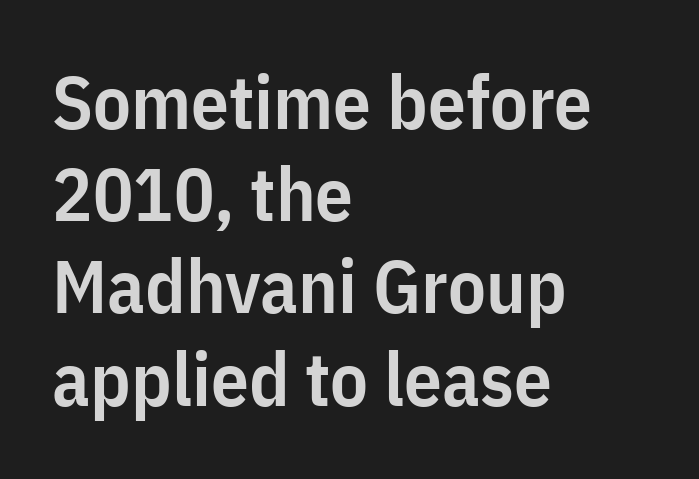
Q: Is the text bold? A: Semi-bold.
Q: Is the text italic (slanted)? A: No, it is upright.
Q: Is the typeface a serif or a sans-serif typeface? A: Sans-serif.
Q: Is the text underlined? A: No.
Q: How is the paragraph aligned? A: Left-aligned.
Q: Is the spacing between letters normal or unusually wide? A: Normal.
Q: Width (condensed, normal, or wide)? A: Condensed.
Q: Stroke contrast? A: Low.
Q: x-height? A: Medium.
Q: Monospaced? A: No.
